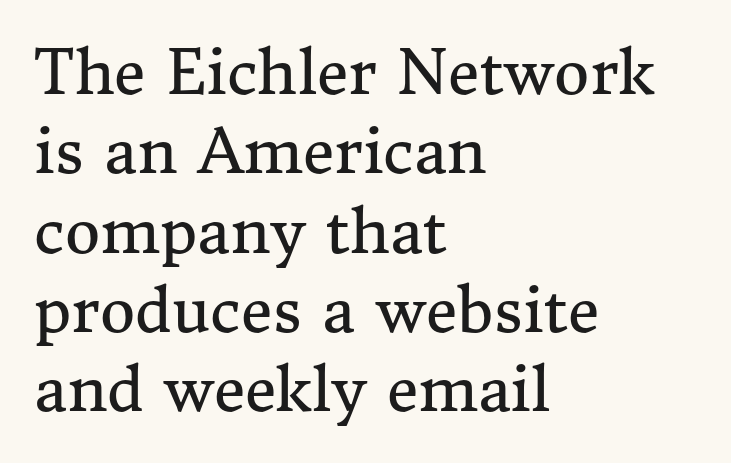
Q: Is the text bold? A: No.
Q: Is the text italic (slanted)? A: No, it is upright.
Q: Is the typeface a serif or a sans-serif typeface? A: Serif.
Q: Is the text underlined? A: No.
Q: How is the paragraph aligned? A: Left-aligned.
Q: Is the spacing between letters normal or unusually wide? A: Normal.
Q: Is the spacing between lines tight, normal or loose? A: Normal.
Q: Width (condensed, normal, or wide)? A: Normal.
Q: Stroke contrast? A: Medium.
Q: x-height? A: Medium.
Q: Monospaced? A: No.
